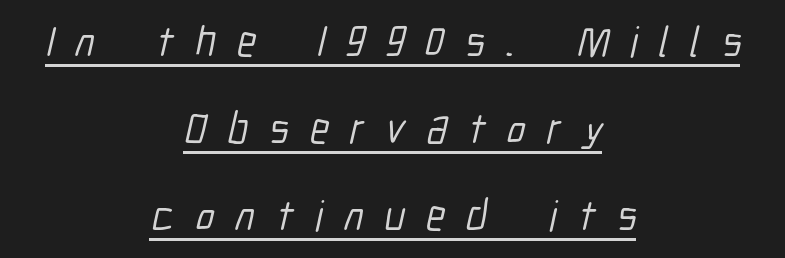
Looks like regular typesetting: each glyph gets only the width it needs. Caption: multi-line text, centered on the measure. Leading: increased. Font category for this specimen: sans-serif. Each line of the rendering has a horizontal stroke beneath the glyphs.
